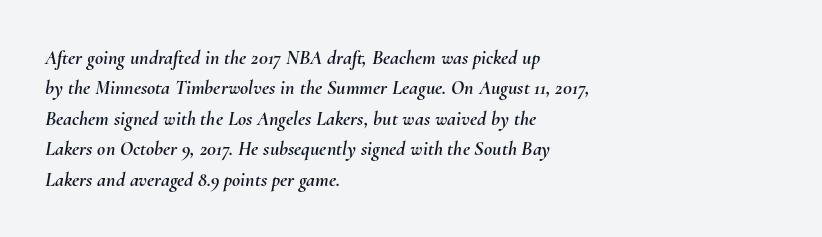
Q: Is the text italic (slanted)? A: Yes, it leans right by about 10 degrees.
Q: Is the text underlined? A: No.
Q: How is the paragraph aligned? A: Left-aligned.
Q: Is the spacing between letters normal or unusually wide? A: Normal.
Q: Is the spacing between lines tight, normal or loose? A: Normal.
